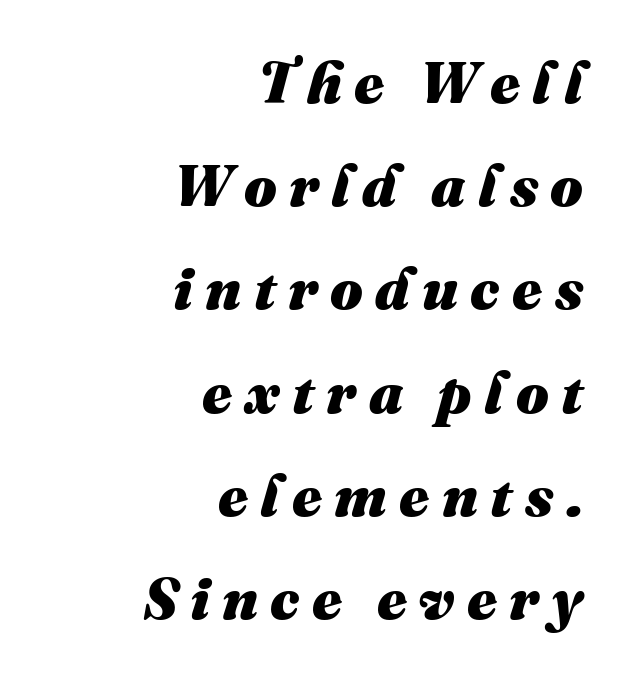
Q: Is the text bold? A: Yes.
Q: Is the text italic (slanted)? A: Yes, it leans right by about 16 degrees.
Q: Is the text underlined? A: No.
Q: How is the paragraph aligned? A: Right-aligned.
Q: Is the spacing between letters normal or unusually wide? A: Unusually wide.
Q: Width (condensed, normal, or wide)? A: Normal.
Q: Stroke contrast? A: Medium.
Q: x-height? A: Medium.
Q: Monospaced? A: No.
